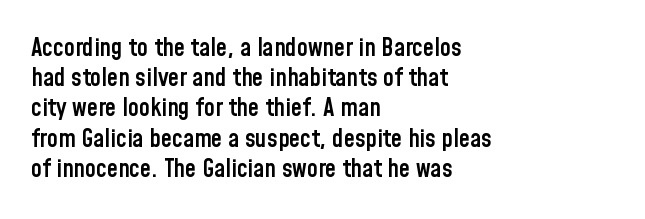
The image shows 25 px text type, upright; set left-aligned, line spacing 1.21x, normal letter spacing, not underlined.
